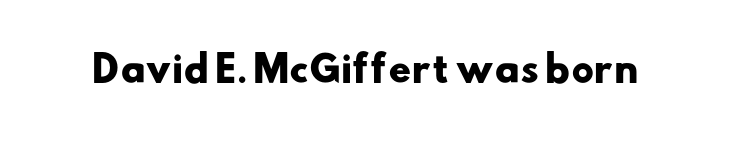
These lines keep a tight, regular rhythm from letter to letter. This sample uses a sans-serif face. The area under the type is left untouched. Each letter keeps its own natural width here, so spacing adapts to shape. The font is running at its bold setting.
